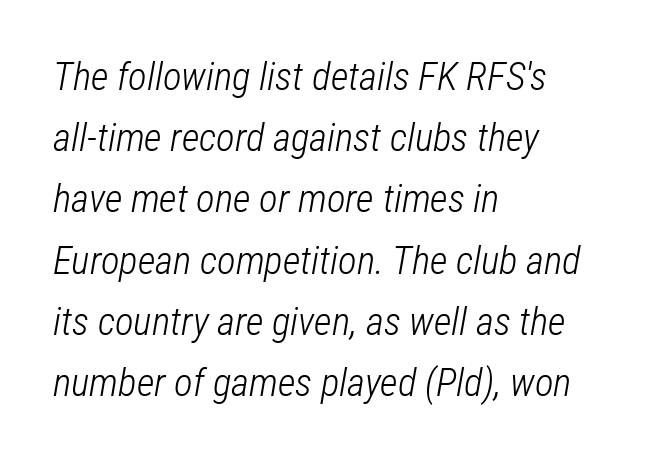
Note the varied advance widths — an 'i' is clearly narrower than an 'm'. Horizontal bands of white between lines are of average thickness. Ink coverage per letter is moderate at most. Standard letterfit; no display-style spreading of the glyphs. This is oblique type, the kind used for emphasis or titles. The specimen omits any rule beneath the text block's lines.
